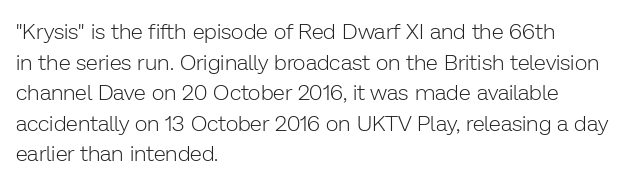
Q: Is the text bold? A: No.
Q: Is the text italic (slanted)? A: No, it is upright.
Q: Is the text underlined? A: No.
Q: How is the paragraph aligned? A: Left-aligned.
Q: Is the spacing between letters normal or unusually wide? A: Normal.
Q: Is the spacing between lines tight, normal or loose? A: Normal.
